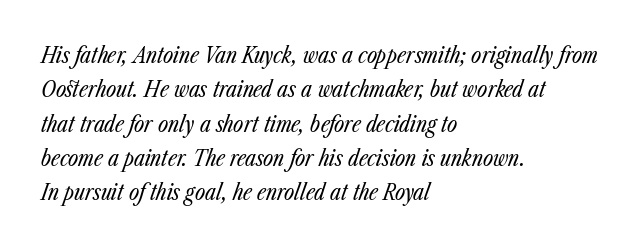
{"italic": "yes", "lean": "right", "slant_degrees": 23, "bold": "no", "underline": "no", "align": "left", "line_spacing": "normal", "line_spacing_ratio": 1.56, "letter_spacing": "normal", "letter_spacing_em": 0.0, "glyph_px": 22}
